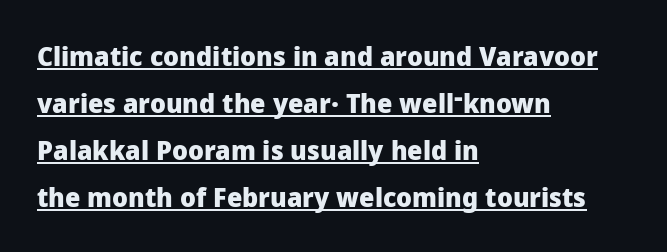
Q: Is the text bold? A: Yes.
Q: Is the text italic (slanted)? A: No, it is upright.
Q: Is the text underlined? A: Yes.
Q: How is the paragraph aligned? A: Left-aligned.
Q: Is the spacing between letters normal or unusually wide? A: Normal.
